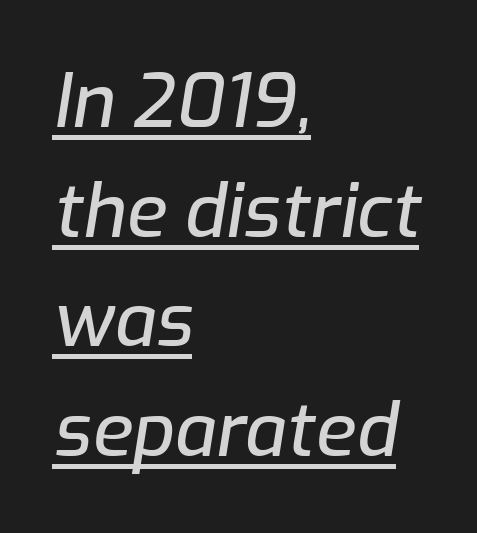
Q: Is the text italic (slanted)? A: Yes, it leans right by about 9 degrees.
Q: Is the text underlined? A: Yes.
Q: How is the paragraph aligned? A: Left-aligned.
Q: Is the spacing between letters normal or unusually wide? A: Normal.
Q: Is the spacing between lines tight, normal or loose? A: Normal.
Q: Width (condensed, normal, or wide)? A: Normal.
Q: Stroke contrast? A: Low.
Q: x-height? A: Medium.
Q: Monospaced? A: No.
